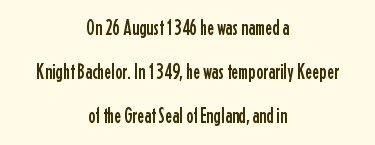
{"italic": "no", "underline": "no", "align": "center", "line_spacing": "loose", "line_spacing_ratio": 2.09, "letter_spacing": "normal", "letter_spacing_em": 0.0, "glyph_px": 21}
